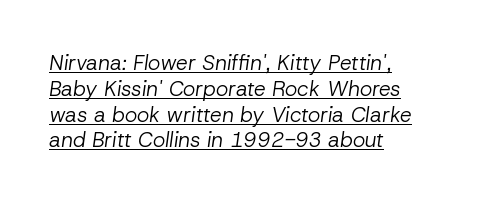
Weight class: somewhere from thin through regular. Caption: multi-line text, flush left, ragged right. Students, observe the line beneath the letters — that is underlining. Here the glyphs are tracked normally, forming tight word shapes. Designer's note — italics engaged.
